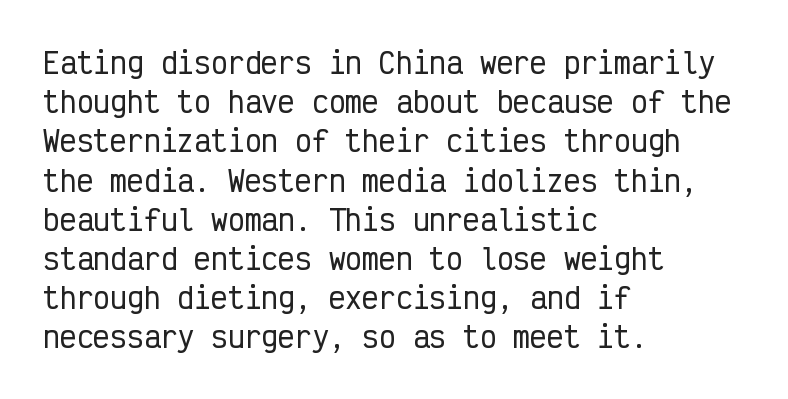
The image shows 28 px condensed sans-serif type, upright, monospaced; set left-aligned, normal line spacing (1.4x), normal letter spacing, not underlined; low stroke contrast and a medium x-height.
